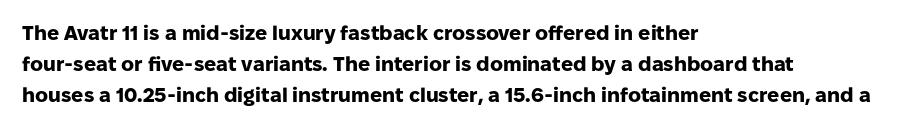
This is heavy type, rendered in bold. No extra tracking has been applied to these lines. The lines in this sample share a left origin and differ only in where they stop. A typesetter would call this leading conventional body-copy spacing. The typography opts for an upright posture over an oblique one. No word sits above an underline.
